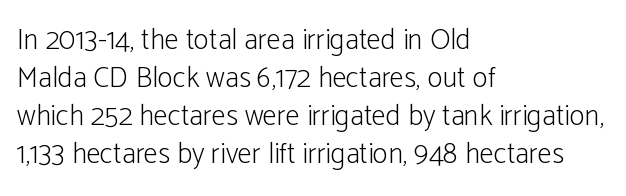
{"serif": "no", "italic": "no", "bold": "no", "weight": "light", "width": "condensed", "stroke_contrast": "low", "x_height": "medium", "monospaced": "no", "underline": "no", "align": "left", "line_spacing": "normal", "line_spacing_ratio": 1.31, "letter_spacing": "normal", "letter_spacing_em": 0.0, "glyph_px": 29}
